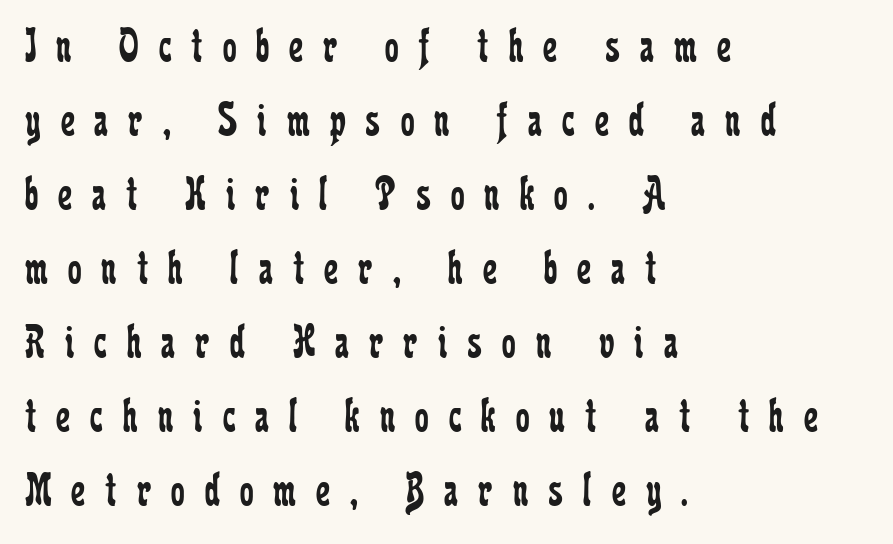
{"serif": "yes", "italic": "no", "bold": "no", "weight": "regular", "width": "condensed", "stroke_contrast": "low", "x_height": "medium", "monospaced": "no", "underline": "no", "align": "left", "line_spacing": "normal", "line_spacing_ratio": 1.51, "letter_spacing": "wide", "letter_spacing_em": 0.41, "glyph_px": 49}
